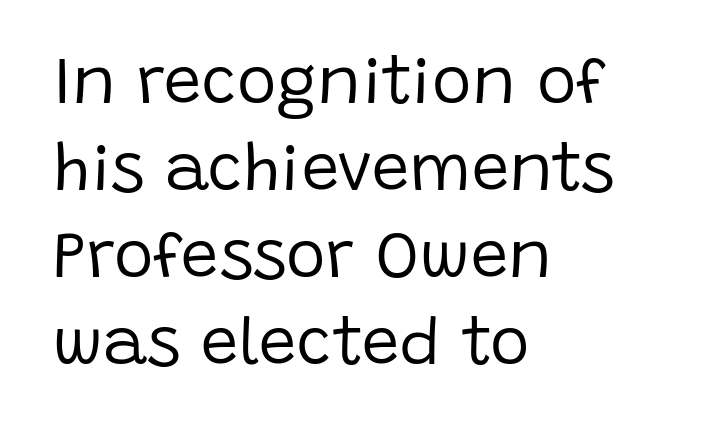
The strip under each line holds only bare page. Summary of weight: not heavy and not bold. Default kerning and tracking; the words read as compact shapes. The typesetter chose a ragged-right arrangement here. The type sits square on the baseline with zero lean. You can tell from the bare stems that sans-serif type was used.
